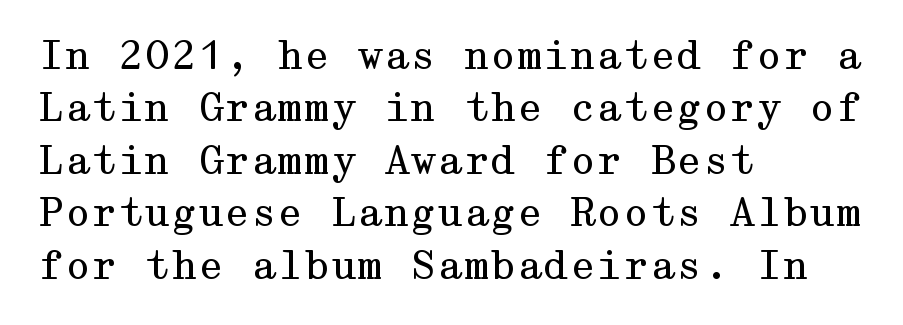
Tall strokes in this sample are plumb rather than angled. A serif font was chosen for this passage. The gaps between neighbouring characters are ordinary and unremarkable. Each new line begins a customary step beneath the previous one. Notice how the passage keeps a crisp vertical edge on the left only.
